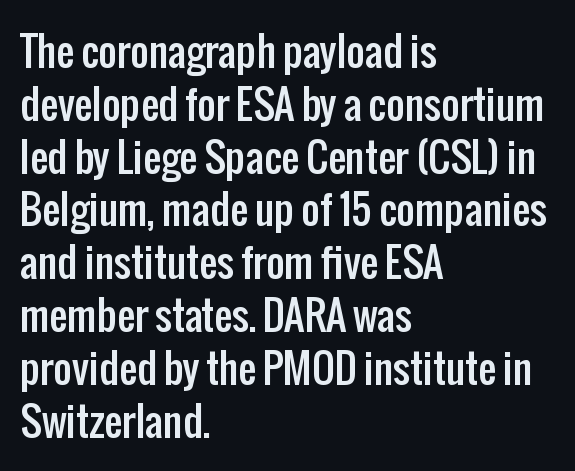
Q: Is the text italic (slanted)? A: No, it is upright.
Q: Is the typeface a serif or a sans-serif typeface? A: Sans-serif.
Q: Is the text underlined? A: No.
Q: How is the paragraph aligned? A: Left-aligned.
Q: Is the spacing between letters normal or unusually wide? A: Normal.
Q: Is the spacing between lines tight, normal or loose? A: Normal.
Q: Width (condensed, normal, or wide)? A: Condensed.
Q: Stroke contrast? A: Low.
Q: x-height? A: Medium.
Q: Monospaced? A: No.
